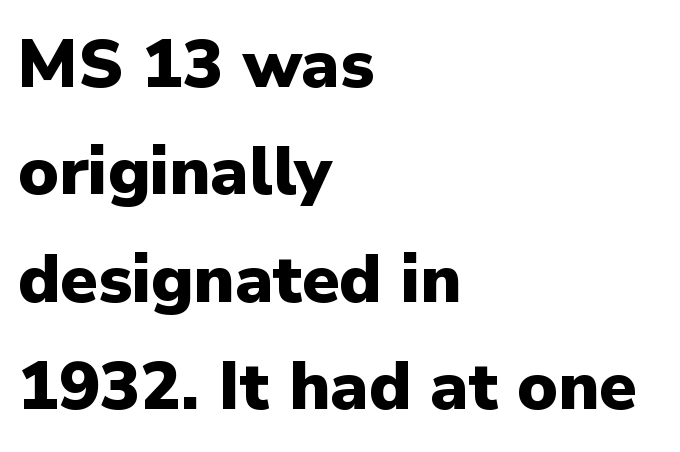
Q: Is the text bold? A: Yes.
Q: Is the text italic (slanted)? A: No, it is upright.
Q: Is the typeface a serif or a sans-serif typeface? A: Sans-serif.
Q: Is the text underlined? A: No.
Q: How is the paragraph aligned? A: Left-aligned.
Q: Is the spacing between letters normal or unusually wide? A: Normal.
Q: Is the spacing between lines tight, normal or loose? A: Normal.
Q: Width (condensed, normal, or wide)? A: Normal.
Q: Stroke contrast? A: Low.
Q: x-height? A: Medium.
Q: Monospaced? A: No.
